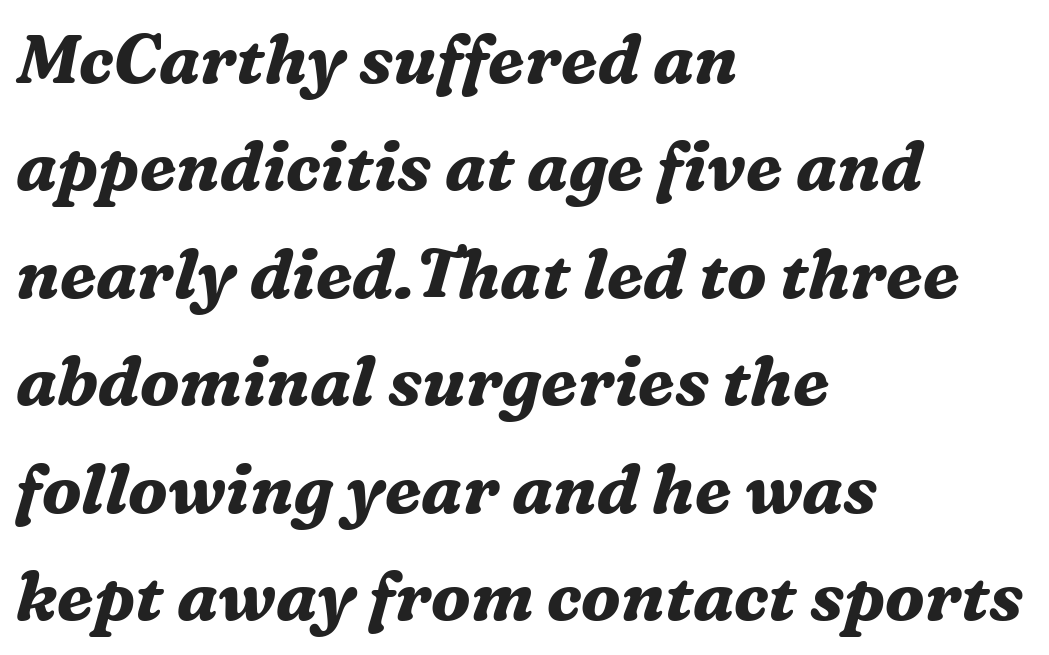
{"serif": "yes", "italic": "yes", "lean": "right", "slant_degrees": 16, "bold": "yes", "weight": "bold", "width": "normal", "stroke_contrast": "medium", "x_height": "medium", "monospaced": "no", "underline": "no", "align": "left", "line_spacing": "normal", "line_spacing_ratio": 1.58, "letter_spacing": "normal", "letter_spacing_em": 0.0, "glyph_px": 68}
